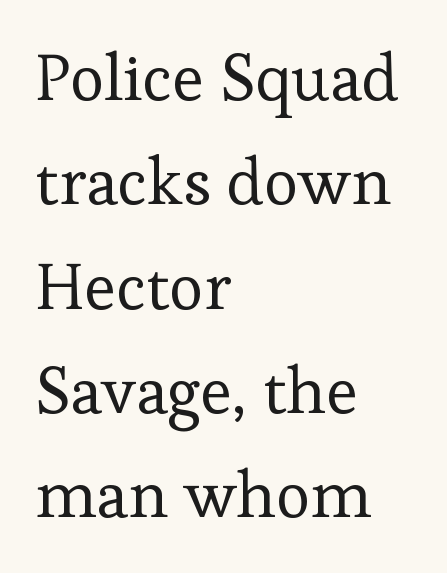
{"serif": "yes", "italic": "no", "bold": "no", "weight": "regular", "width": "normal", "stroke_contrast": "low", "x_height": "medium", "monospaced": "no", "underline": "no", "align": "left", "line_spacing": "normal", "line_spacing_ratio": 1.58, "letter_spacing": "normal", "letter_spacing_em": 0.0, "glyph_px": 66}
